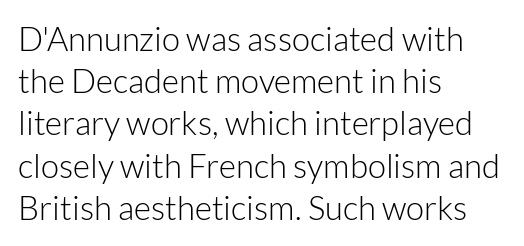
{"serif": "no", "italic": "no", "bold": "no", "weight": "light", "width": "normal", "stroke_contrast": "low", "x_height": "medium", "monospaced": "no", "underline": "no", "align": "left", "line_spacing": "normal", "line_spacing_ratio": 1.28, "letter_spacing": "normal", "letter_spacing_em": 0.0, "glyph_px": 33}
